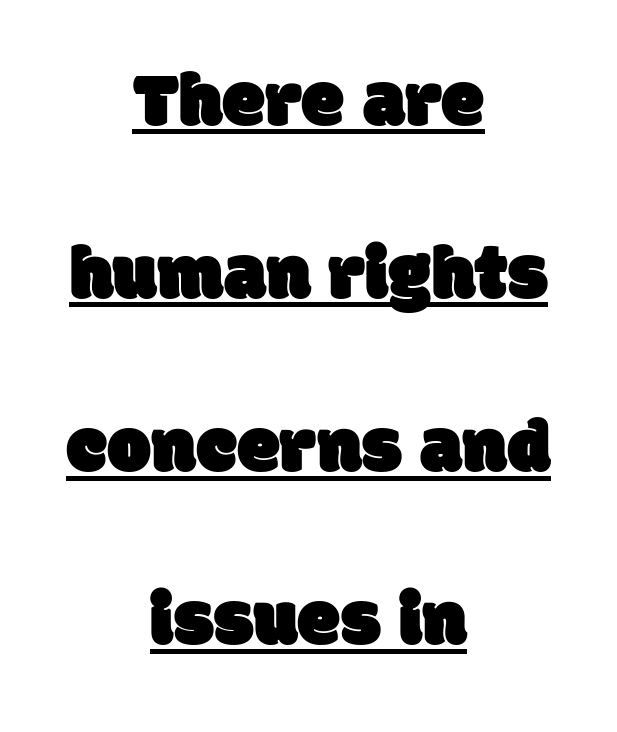
The tracking reads as untouched default to a designer's eye. Is this a fixed-width face? No — the glyphs have proportional, varying widths. Type style note: lacks serifs. Underlined type. Neither beginnings nor endings align; midpoints do.
